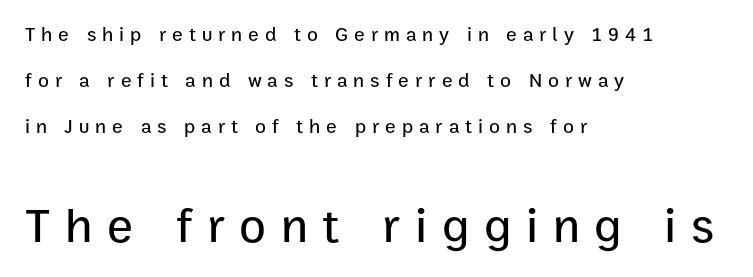
You could not count columns in this text — the font is proportionally spaced. These lines were composed using upright roman letters. The tracking reads as deliberately expanded to a designer's eye. Whoever set this made the second block the dominant, larger element. Does the leading feel generous? Absolutely, it's lavish. The rendering anchors every line to the left-hand side.
